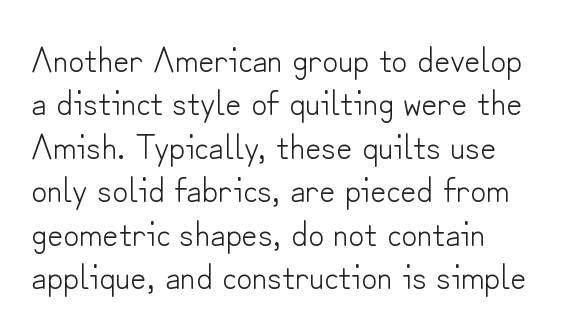
The face used here is proportionally spaced, like ordinary book or web type. The strokes are not fattened; the text isn't bold. Does the lettering tilt? It doesn't — this is upright. Default kerning and tracking; the words read as compact shapes.
